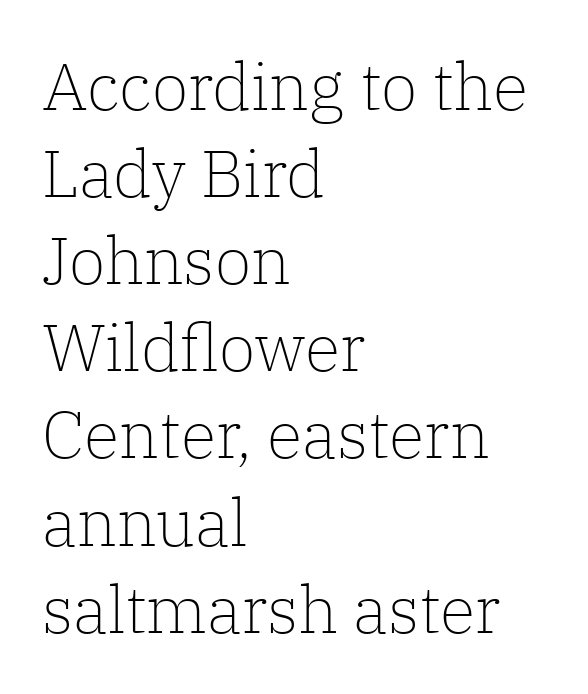
The image shows 66 px light serif type, upright; set left-aligned, normal line spacing (1.32x), normal letter spacing, not underlined; low stroke contrast and a medium x-height.
